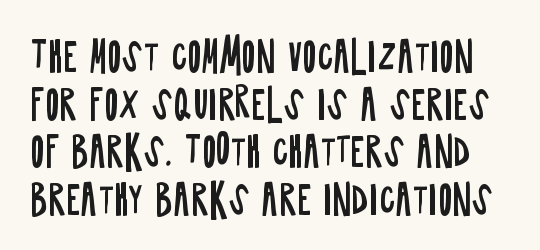
The image shows 39 px regular-weight, condensed sans-serif type, upright; set line spacing 1.22x, normal letter spacing, not underlined; low stroke contrast and a large x-height.
